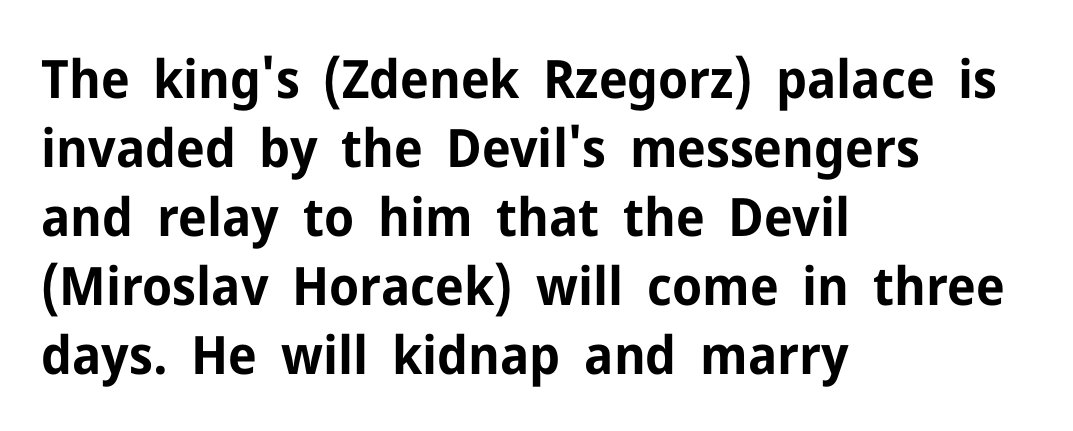
{"serif": "no", "italic": "no", "bold": "yes", "weight": "bold", "width": "normal", "stroke_contrast": "low", "x_height": "medium", "monospaced": "no", "underline": "no", "align": "left", "line_spacing": "normal", "line_spacing_ratio": 1.3, "letter_spacing": "normal", "letter_spacing_em": 0.0, "glyph_px": 53}
